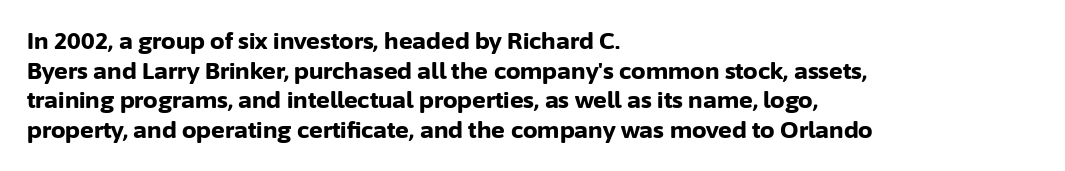
The image shows 23 px bold type, upright; set left-aligned, normal line spacing (1.29x), normal letter spacing, not underlined.
